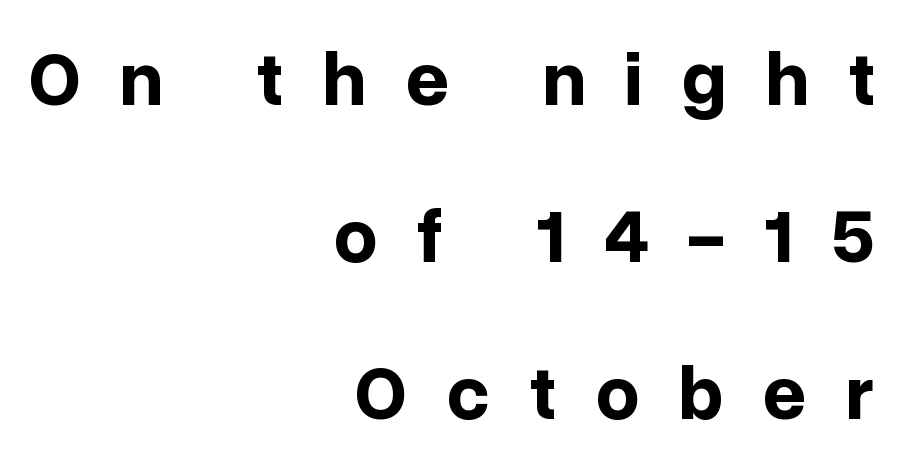
{"serif": "no", "italic": "no", "bold": "yes", "weight": "bold", "width": "normal", "stroke_contrast": "low", "x_height": "medium", "monospaced": "no", "underline": "no", "align": "right", "line_spacing": "loose", "line_spacing_ratio": 2.04, "letter_spacing": "wide", "letter_spacing_em": 0.5, "glyph_px": 77}
